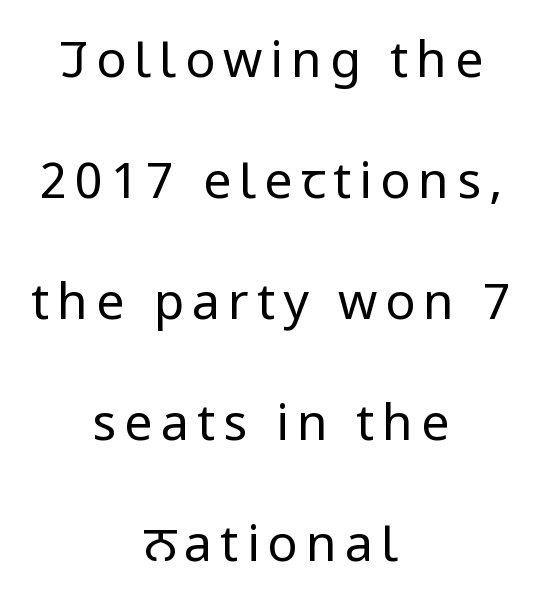
Is the type heavy? It reads as light-to-regular instead. These lines stand farther apart than default settings would place them. Check the space under the baseline: it is left empty. The letters stand upright; this is a roman face. The lines are quadded center. Varying glyph widths throughout — classic text-font behaviour.
